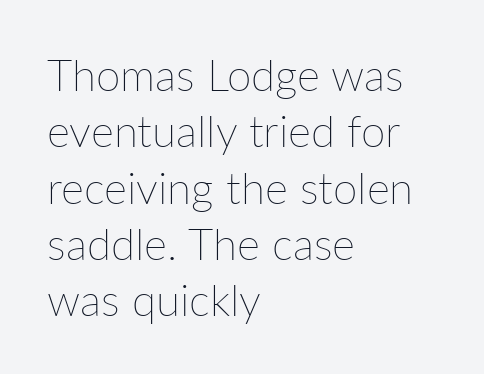
The image shows 44 px thin type, upright; set left-aligned, normal line spacing (1.28x), normal letter spacing, not underlined; low stroke contrast and a medium x-height.
